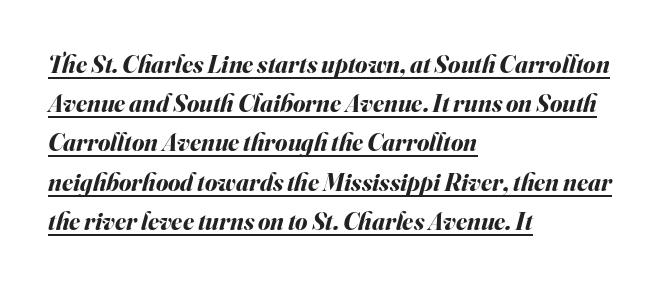
The image shows 25 px bold type, italic (leaning right); set left-aligned, normal line spacing (1.57x), normal letter spacing, underlined.
